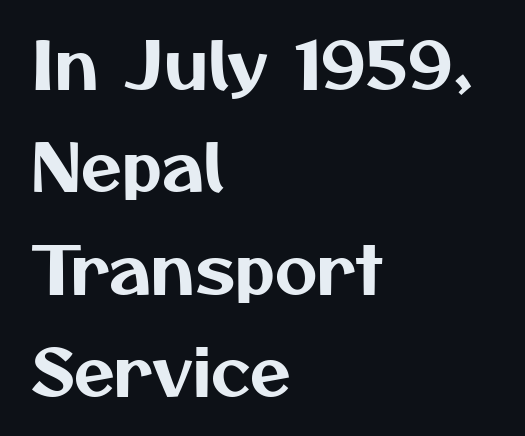
Compared with typical paragraphs, the rows here are spaced about the same. Look at the bottom of the vertical strokes: they stop flat, with no serifs. These lines are set flush left with a ragged right edge. Varying glyph widths throughout — classic text-font behaviour. The letters sit at their default tracking, neither squeezed nor spread. The space beneath each line is pristine and unruled.
